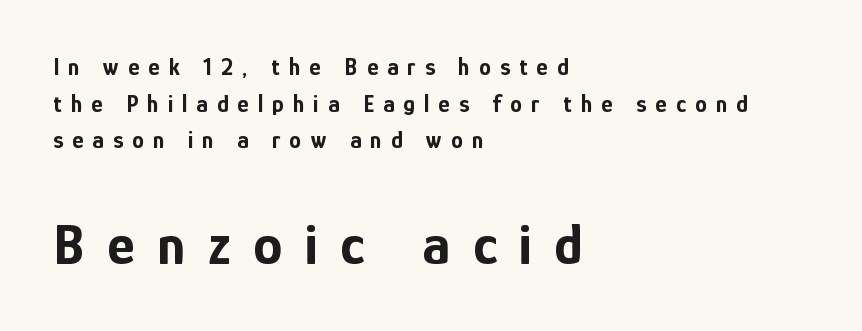
Glyph-to-glyph distance is far greater than everyday printed text. Whoever set this chose a conventional vertical rhythm. These lines are rendered in a variable-pitch font. Casual observation: everything's shoved over to the left. The sample has been set heavy, in full bold. Posture: upright roman.
